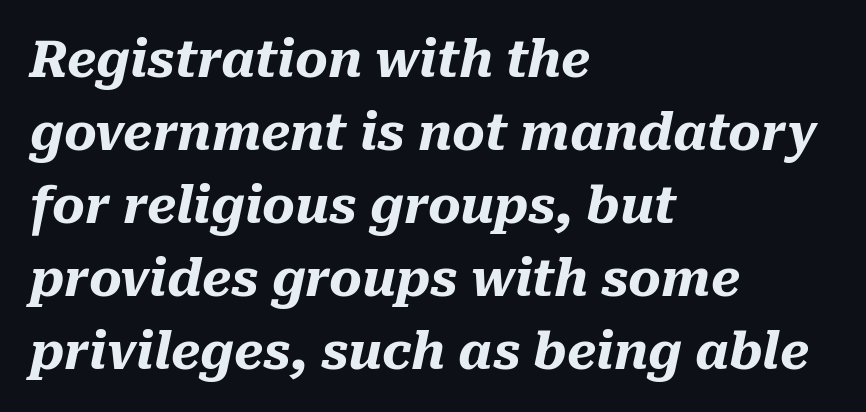
Q: Is the text bold? A: Yes.
Q: Is the text italic (slanted)? A: Yes, it leans right by about 10 degrees.
Q: Is the text underlined? A: No.
Q: How is the paragraph aligned? A: Left-aligned.
Q: Is the spacing between letters normal or unusually wide? A: Normal.
Q: Is the spacing between lines tight, normal or loose? A: Normal.
Q: Width (condensed, normal, or wide)? A: Normal.
Q: Stroke contrast? A: Medium.
Q: x-height? A: Medium.
Q: Monospaced? A: No.
